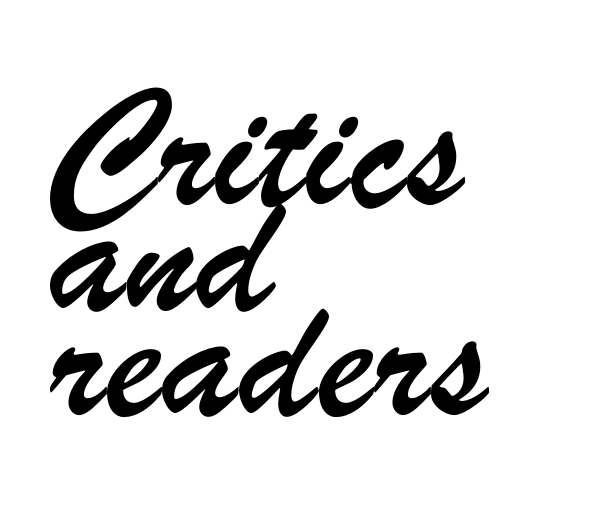
{"serif": "no", "width": "condensed", "stroke_contrast": "low", "x_height": "small", "monospaced": "no", "underline": "no", "align": "left", "line_spacing": "normal", "line_spacing_ratio": 1.38, "letter_spacing": "normal", "letter_spacing_em": 0.0, "glyph_px": 76}
